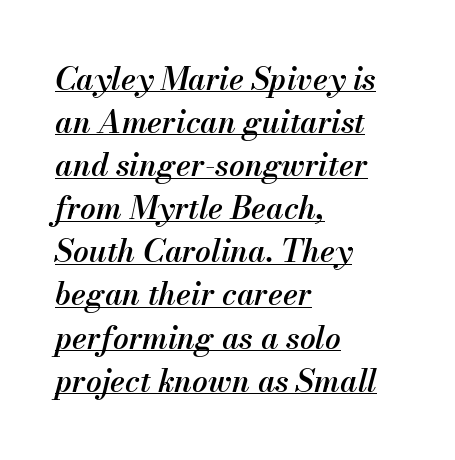
Q: Is the text bold? A: Semi-bold.
Q: Is the text italic (slanted)? A: Yes, it leans right by about 13 degrees.
Q: Is the text underlined? A: Yes.
Q: How is the paragraph aligned? A: Left-aligned.
Q: Is the spacing between letters normal or unusually wide? A: Normal.
Q: Is the spacing between lines tight, normal or loose? A: Normal.
Q: Width (condensed, normal, or wide)? A: Normal.
Q: Stroke contrast? A: Medium.
Q: x-height? A: Small.
Q: Monospaced? A: No.
